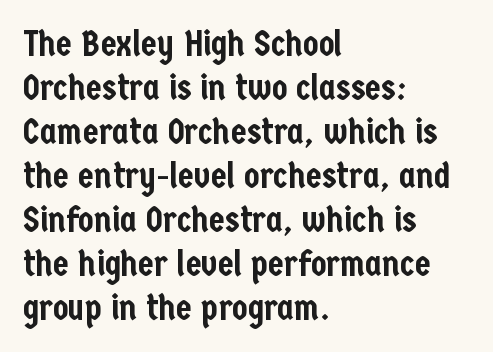
{"serif": "no", "italic": "no", "width": "condensed", "stroke_contrast": "low", "x_height": "medium", "monospaced": "no", "underline": "no", "align": "left", "line_spacing_ratio": 1.22, "letter_spacing": "normal", "letter_spacing_em": 0.0, "glyph_px": 36}
